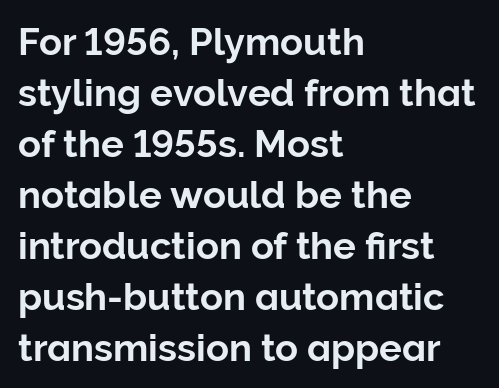
The image shows 38 px sans-serif type, upright; set left-aligned, normal line spacing (1.34x), normal letter spacing, not underlined; low stroke contrast and a medium x-height.
